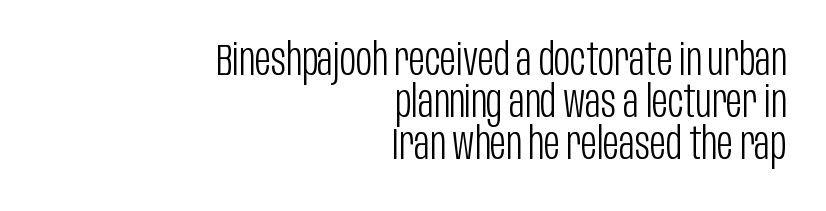
{"serif": "no", "italic": "no", "bold": "no", "weight": "light", "width": "condensed", "stroke_contrast": "low", "x_height": "large", "monospaced": "no", "underline": "no", "align": "right", "line_spacing": "tight", "line_spacing_ratio": 0.96, "letter_spacing": "normal", "letter_spacing_em": 0.0, "glyph_px": 44}
